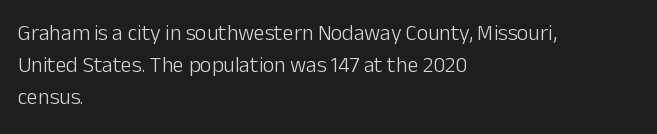
{"italic": "no", "bold": "no", "underline": "no", "align": "left", "line_spacing": "normal", "line_spacing_ratio": 1.45, "letter_spacing": "normal", "letter_spacing_em": 0.0, "glyph_px": 22}
